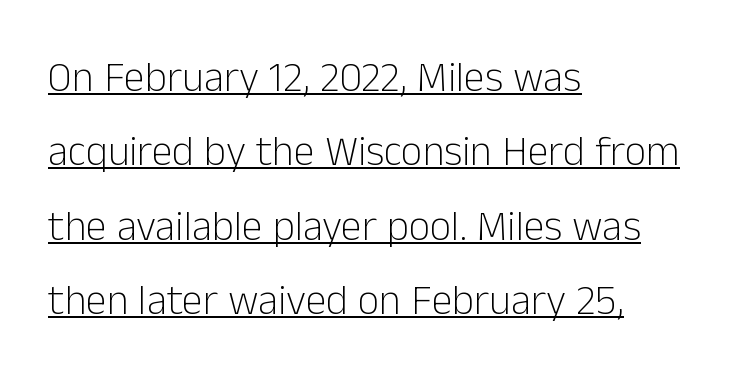
A typesetter would call this zero additional tracking. The designer went with a sans here, leaving each stem footless. These lines stack with their left ends in a neat column. The typesetting does not lean heavy: it is not bold. You can tell it's not italic because the verticals are truly vertical. Check the space under the baseline: a stroke is drawn there.
